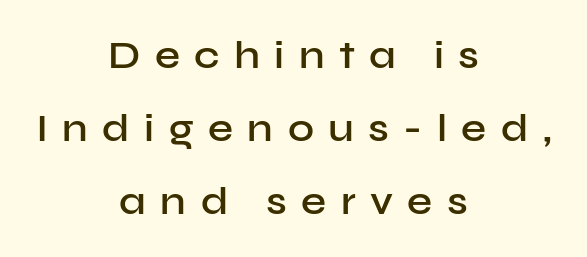
Check under the words: just untouched page. Characters follow at a spacing far wider than the type designer built in. In terms of letterform style, serifs are entirely absent. Designer's note — italics off, roman on.
